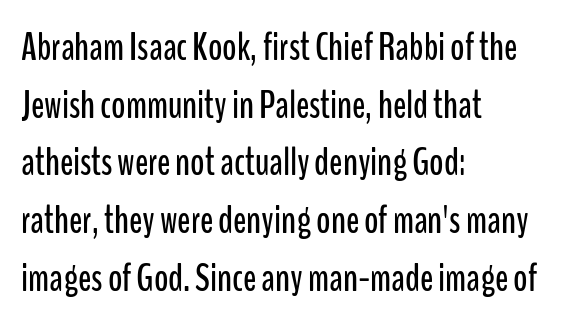
Q: Is the text italic (slanted)? A: No, it is upright.
Q: Is the typeface a serif or a sans-serif typeface? A: Sans-serif.
Q: Is the text underlined? A: No.
Q: How is the paragraph aligned? A: Left-aligned.
Q: Is the spacing between letters normal or unusually wide? A: Normal.
Q: Is the spacing between lines tight, normal or loose? A: Normal.
Q: Width (condensed, normal, or wide)? A: Condensed.
Q: Stroke contrast? A: Low.
Q: x-height? A: Medium.
Q: Monospaced? A: No.
